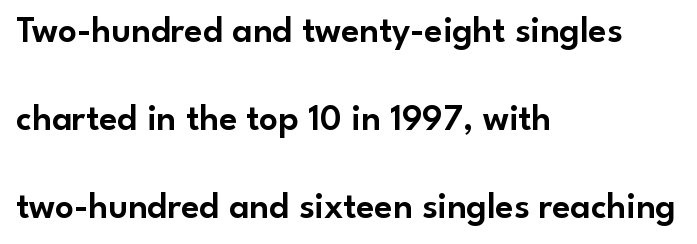
{"serif": "no", "italic": "no", "width": "normal", "stroke_contrast": "low", "x_height": "small", "monospaced": "no", "underline": "no", "align": "left", "line_spacing": "loose", "line_spacing_ratio": 2.38, "letter_spacing": "normal", "letter_spacing_em": 0.0, "glyph_px": 37}
